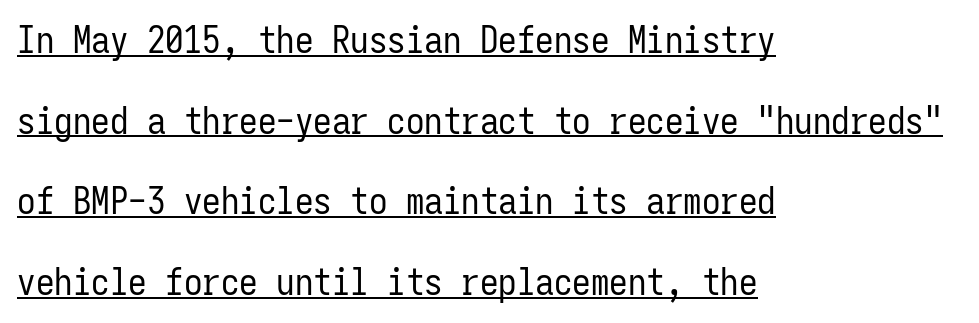
Q: Is the text bold? A: No.
Q: Is the text italic (slanted)? A: No, it is upright.
Q: Is the typeface a serif or a sans-serif typeface? A: Sans-serif.
Q: Is the text underlined? A: Yes.
Q: How is the paragraph aligned? A: Left-aligned.
Q: Is the spacing between letters normal or unusually wide? A: Normal.
Q: Is the spacing between lines tight, normal or loose? A: Loose.
Q: Width (condensed, normal, or wide)? A: Condensed.
Q: Stroke contrast? A: Low.
Q: x-height? A: Medium.
Q: Monospaced? A: Yes.
